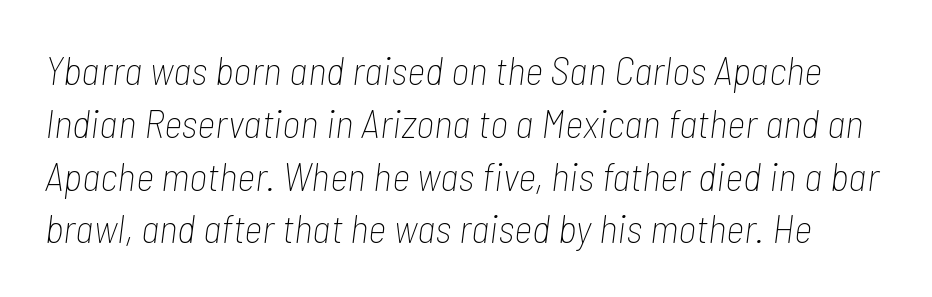
The image shows 40 px thin, condensed type, italic (leaning right); set normal line spacing (1.32x), normal letter spacing, not underlined; low stroke contrast and a medium x-height.
